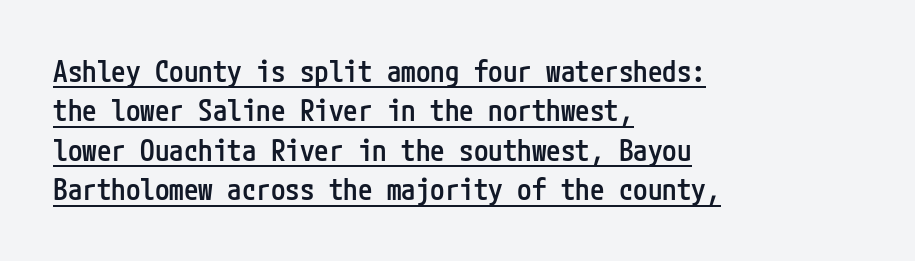
The line-height multiplier appears to be the usual default. The designer went with a sans here, leaving each stem footless. Each glyph is drawn with semibold strokes, heavier than normal yet not fully bold. Nothing unusual about the tracking: characters are spaced as the font intends. The axis of the letterforms is exactly vertical. Like a heading marked for emphasis, these lines bear an underscore.
